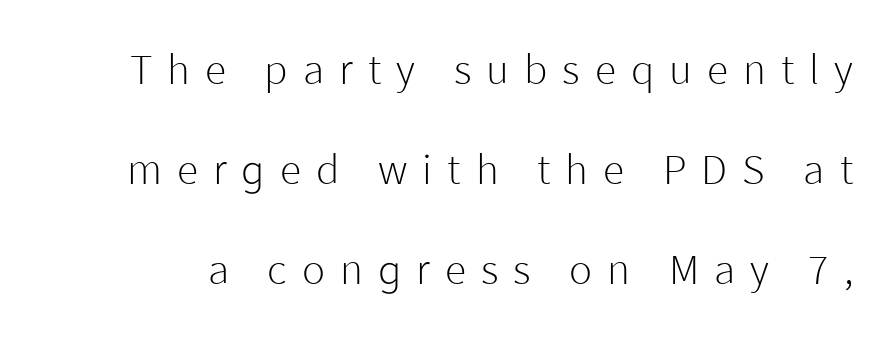
The image shows 43 px light sans-serif type, upright; set loose line spacing (2.33x), unusually wide letter spacing (+0.35 em), not underlined; low stroke contrast and a medium x-height.
